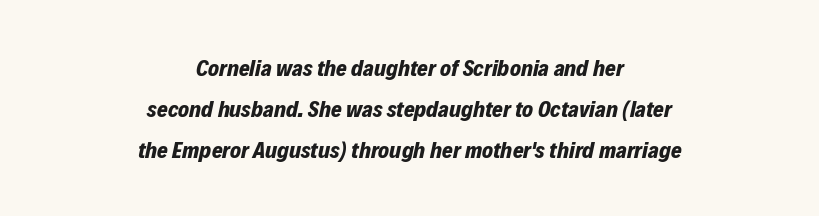
Q: Is the text bold? A: Yes.
Q: Is the text italic (slanted)? A: Yes, it leans right by about 12 degrees.
Q: Is the text underlined? A: No.
Q: How is the paragraph aligned? A: Centered.
Q: Is the spacing between letters normal or unusually wide? A: Normal.
